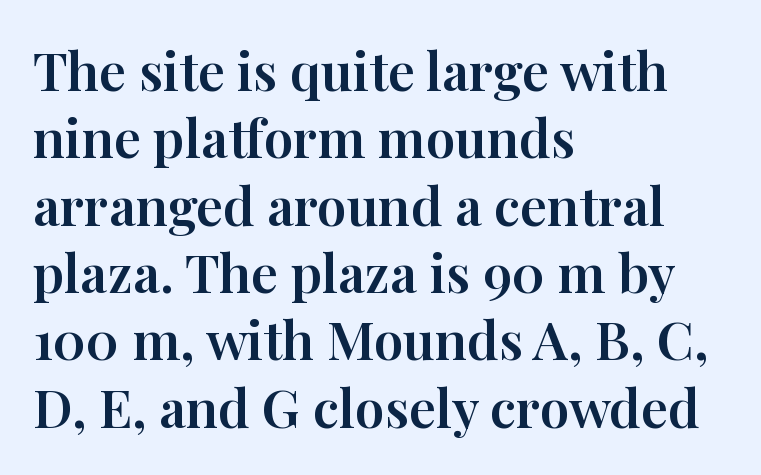
{"serif": "yes", "italic": "no", "width": "normal", "stroke_contrast": "high", "x_height": "medium", "monospaced": "no", "underline": "no", "align": "left", "line_spacing": "normal", "line_spacing_ratio": 1.27, "letter_spacing": "normal", "letter_spacing_em": 0.0, "glyph_px": 53}
